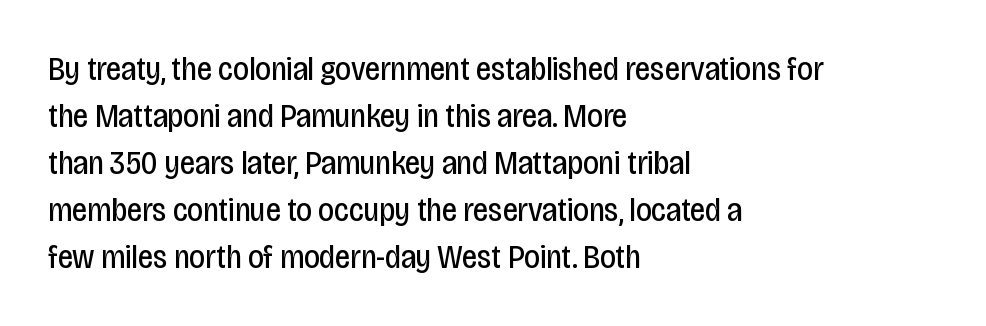
Q: Is the text bold? A: No.
Q: Is the text italic (slanted)? A: No, it is upright.
Q: Is the typeface a serif or a sans-serif typeface? A: Sans-serif.
Q: Is the text underlined? A: No.
Q: How is the paragraph aligned? A: Left-aligned.
Q: Is the spacing between letters normal or unusually wide? A: Normal.
Q: Is the spacing between lines tight, normal or loose? A: Normal.
Q: Width (condensed, normal, or wide)? A: Condensed.
Q: Stroke contrast? A: Low.
Q: x-height? A: Large.
Q: Monospaced? A: No.
